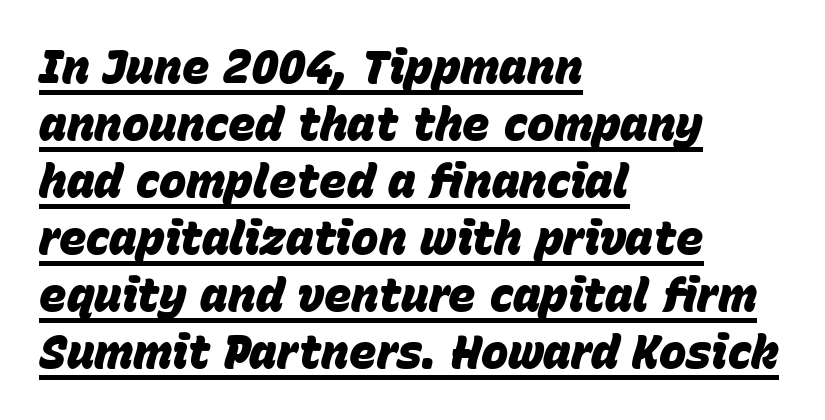
Q: Is the text bold? A: Yes.
Q: Is the text italic (slanted)? A: Yes, it leans right by about 15 degrees.
Q: Is the text underlined? A: Yes.
Q: How is the paragraph aligned? A: Left-aligned.
Q: Is the spacing between letters normal or unusually wide? A: Normal.
Q: Width (condensed, normal, or wide)? A: Normal.
Q: Stroke contrast? A: Low.
Q: x-height? A: Large.
Q: Monospaced? A: No.
